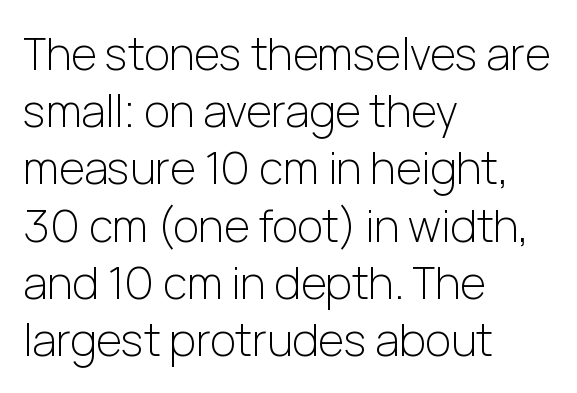
The image shows 44 px light sans-serif type, upright; set left-aligned, normal line spacing (1.3x), normal letter spacing, not underlined; low stroke contrast and a medium x-height.
